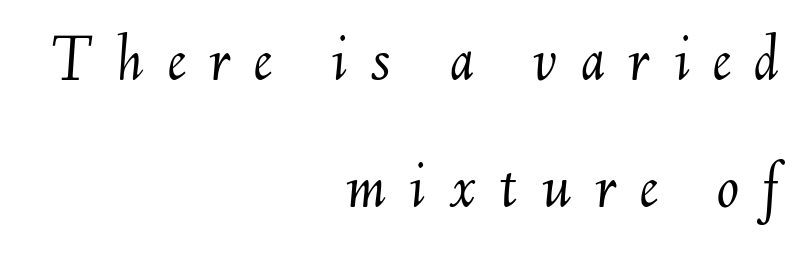
The image shows 66 px light type, italic (leaning right); set right-aligned, loose line spacing (1.92x), unusually wide letter spacing (+0.35 em), not underlined; medium stroke contrast and a small x-height.
